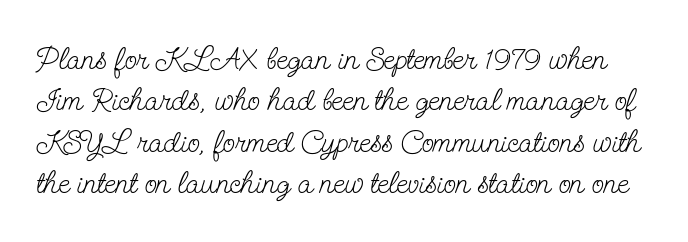
The image shows 32 px light, condensed serif type; set normal line spacing (1.29x), normal letter spacing, not underlined; low stroke contrast and a small x-height.
